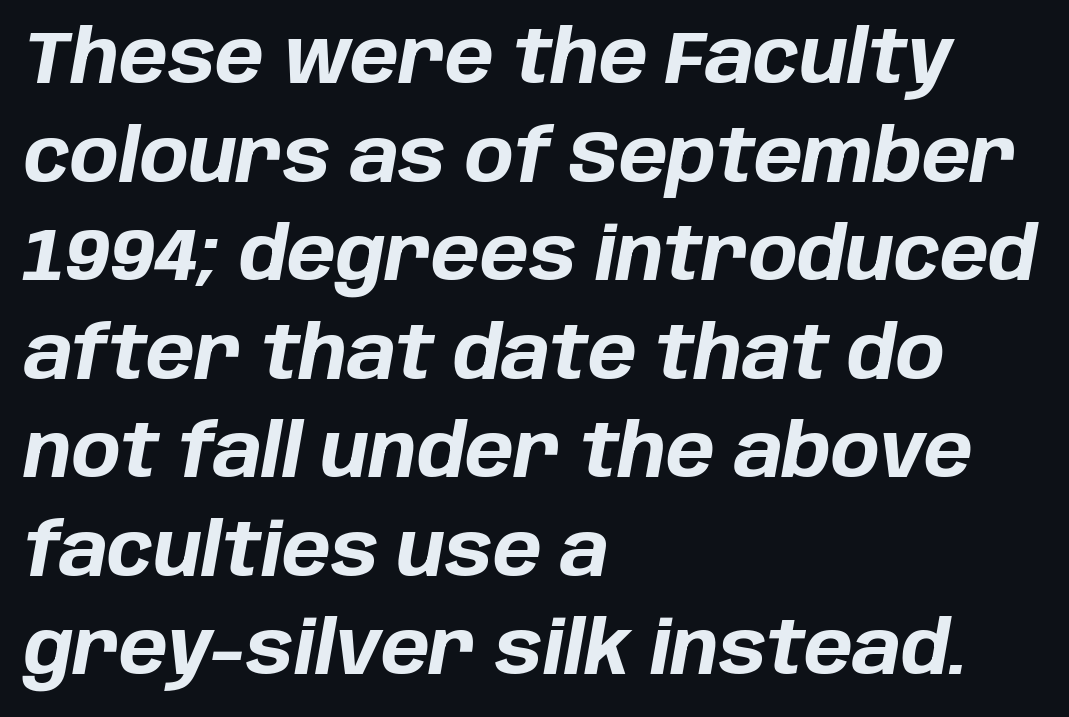
The image shows 73 px bold type, italic (leaning right); set left-aligned, normal line spacing (1.35x), normal letter spacing, not underlined; low stroke contrast and a large x-height.
